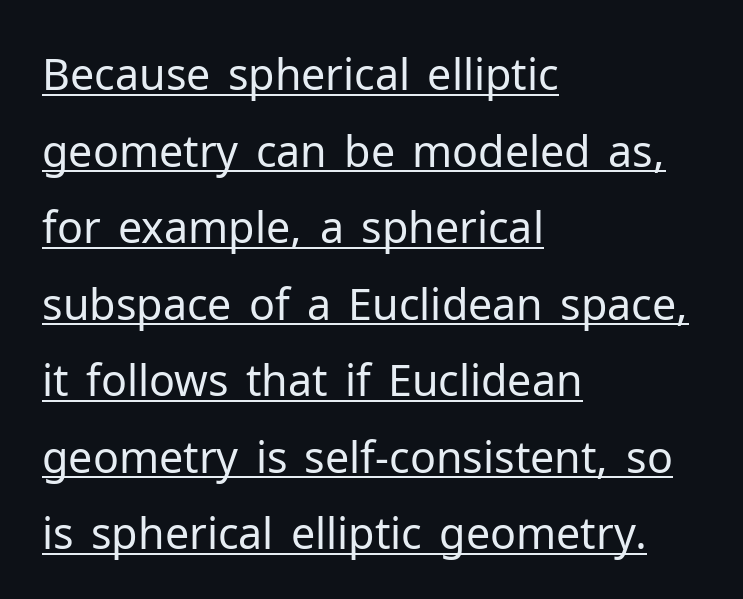
The typeface has the unassuming heft of standard copy or less. You could not count columns in this text — the font is proportionally spaced. Layout note: lines flush left. Nothing sits at the stroke ends, so this counts as sans-serif. The tracking reads as untouched default to a designer's eye.
